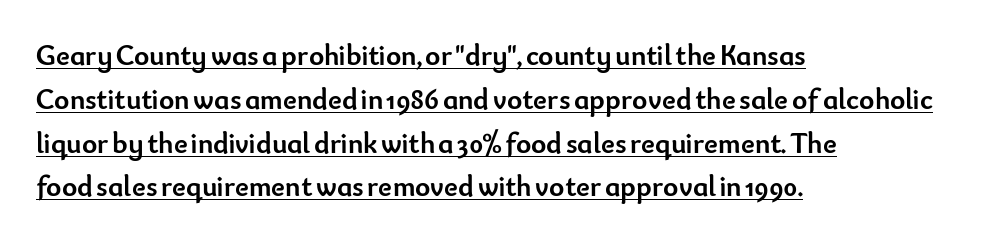
{"serif": "no", "italic": "no", "bold": "yes", "weight": "semibold", "width": "normal", "stroke_contrast": "low", "x_height": "small", "monospaced": "no", "underline": "yes", "align": "left", "line_spacing": "normal", "line_spacing_ratio": 1.51, "letter_spacing": "normal", "letter_spacing_em": 0.0, "glyph_px": 29}
